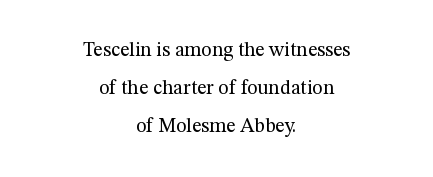
Q: Is the text bold? A: No.
Q: Is the text italic (slanted)? A: No, it is upright.
Q: Is the text underlined? A: No.
Q: How is the paragraph aligned? A: Centered.
Q: Is the spacing between letters normal or unusually wide? A: Normal.
Q: Is the spacing between lines tight, normal or loose? A: Loose.
